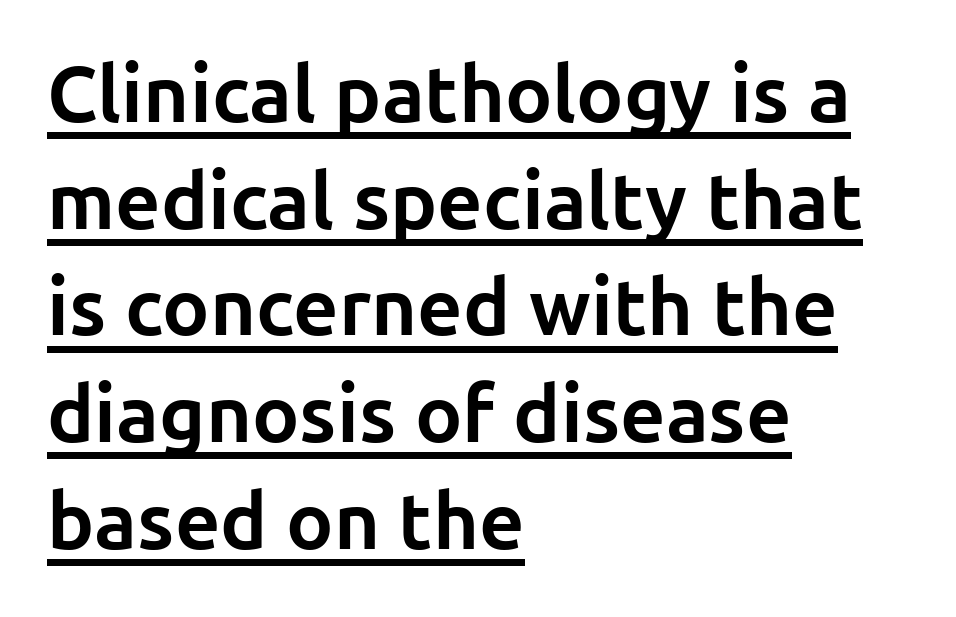
The letters carry no serifs — their stems end cleanly without finishing strokes. Typographic density is high because the face is bold. Notice how the passage keeps a crisp vertical edge on the left only. Compared with typical paragraphs, the rows here are spaced about the same. Do the characters align in a grid? No, the font is proportional. Words appear dense and cohesive because spacing is normal.
